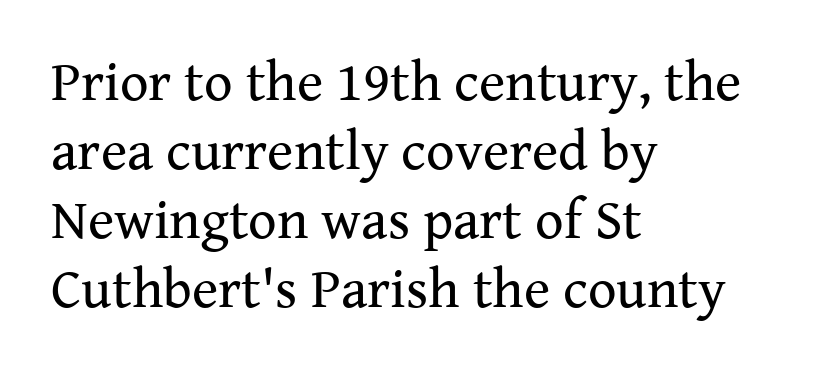
Q: Is the text bold? A: No.
Q: Is the text italic (slanted)? A: No, it is upright.
Q: Is the typeface a serif or a sans-serif typeface? A: Serif.
Q: Is the text underlined? A: No.
Q: How is the paragraph aligned? A: Left-aligned.
Q: Is the spacing between letters normal or unusually wide? A: Normal.
Q: Width (condensed, normal, or wide)? A: Normal.
Q: Stroke contrast? A: Medium.
Q: x-height? A: Medium.
Q: Monospaced? A: No.
